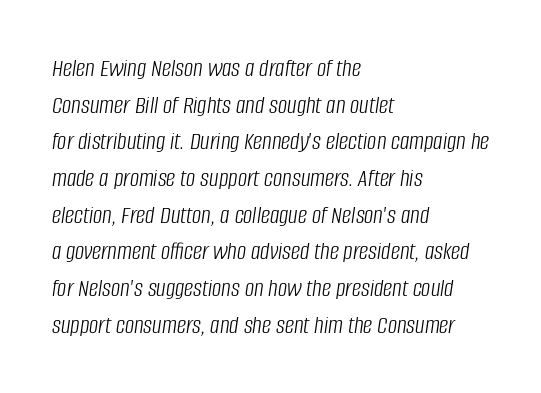
{"italic": "yes", "lean": "right", "slant_degrees": 8, "bold": "no", "underline": "no", "align": "left", "line_spacing": "normal", "line_spacing_ratio": 1.41, "letter_spacing": "normal", "letter_spacing_em": 0.0, "glyph_px": 26}
